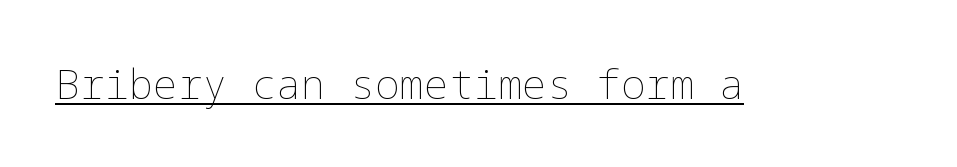
Each line of the rendering has a horizontal stroke beneath the glyphs. Spacing between characters is what you'd get straight out of the box. Rendered with straight, roman letterforms. The characters are drawn with everyday or finer stroke widths.
